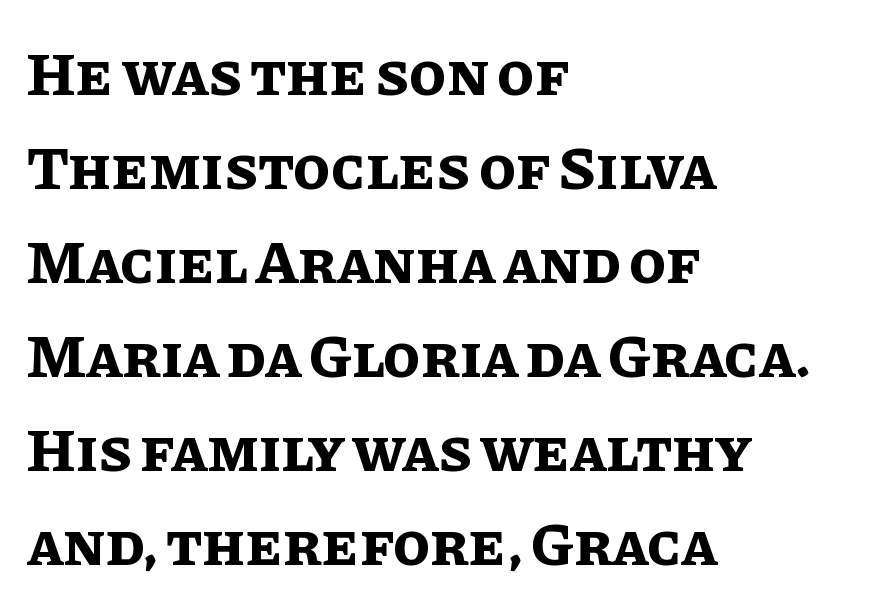
{"italic": "no", "bold": "yes", "weight": "bold", "width": "normal", "stroke_contrast": "low", "x_height": "large", "monospaced": "no", "underline": "no", "align": "left", "line_spacing": "normal", "line_spacing_ratio": 1.54, "letter_spacing": "normal", "letter_spacing_em": 0.0, "glyph_px": 61}
